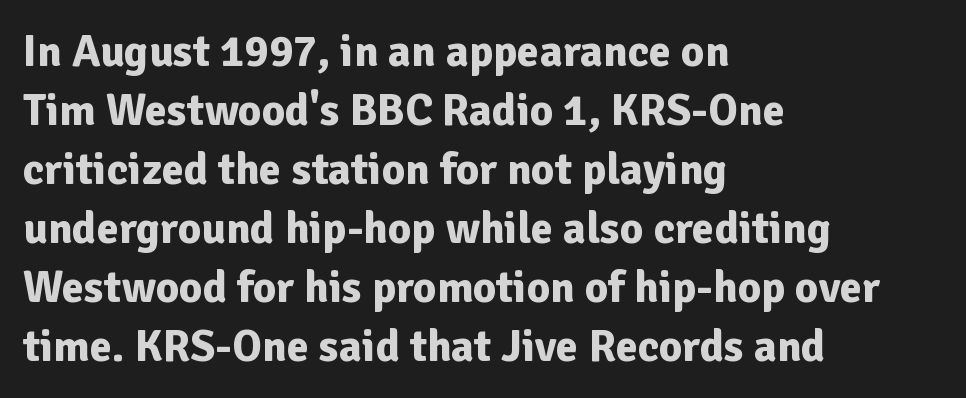
The image shows 45 px bold sans-serif type, upright; set left-aligned, normal line spacing (1.31x), normal letter spacing, not underlined; low stroke contrast and a medium x-height.
